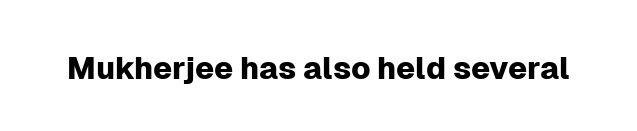
The image shows 31 px sans-serif type, upright; set normal letter spacing, not underlined; low stroke contrast and a medium x-height.
